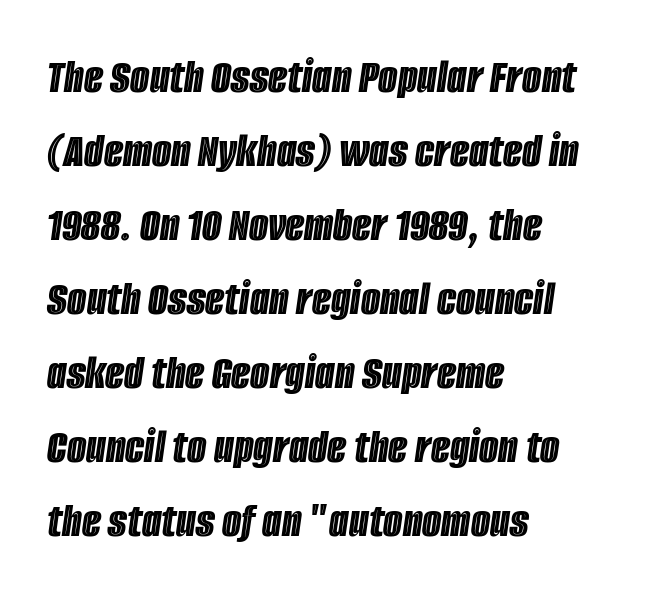
Q: Is the text italic (slanted)? A: Yes, it leans right by about 8 degrees.
Q: Is the text underlined? A: No.
Q: How is the paragraph aligned? A: Left-aligned.
Q: Is the spacing between letters normal or unusually wide? A: Normal.
Q: Is the spacing between lines tight, normal or loose? A: Normal.
Q: Width (condensed, normal, or wide)? A: Condensed.
Q: x-height? A: Large.
Q: Monospaced? A: No.
